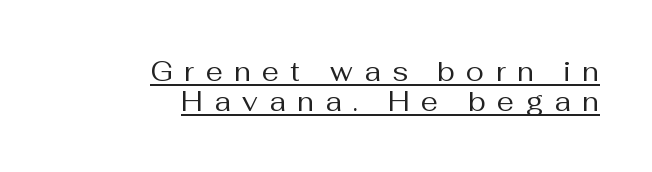
Q: Is the text bold? A: No.
Q: Is the text italic (slanted)? A: No, it is upright.
Q: Is the text underlined? A: Yes.
Q: How is the paragraph aligned? A: Right-aligned.
Q: Is the spacing between letters normal or unusually wide? A: Unusually wide.
Q: Is the spacing between lines tight, normal or loose? A: Tight.
